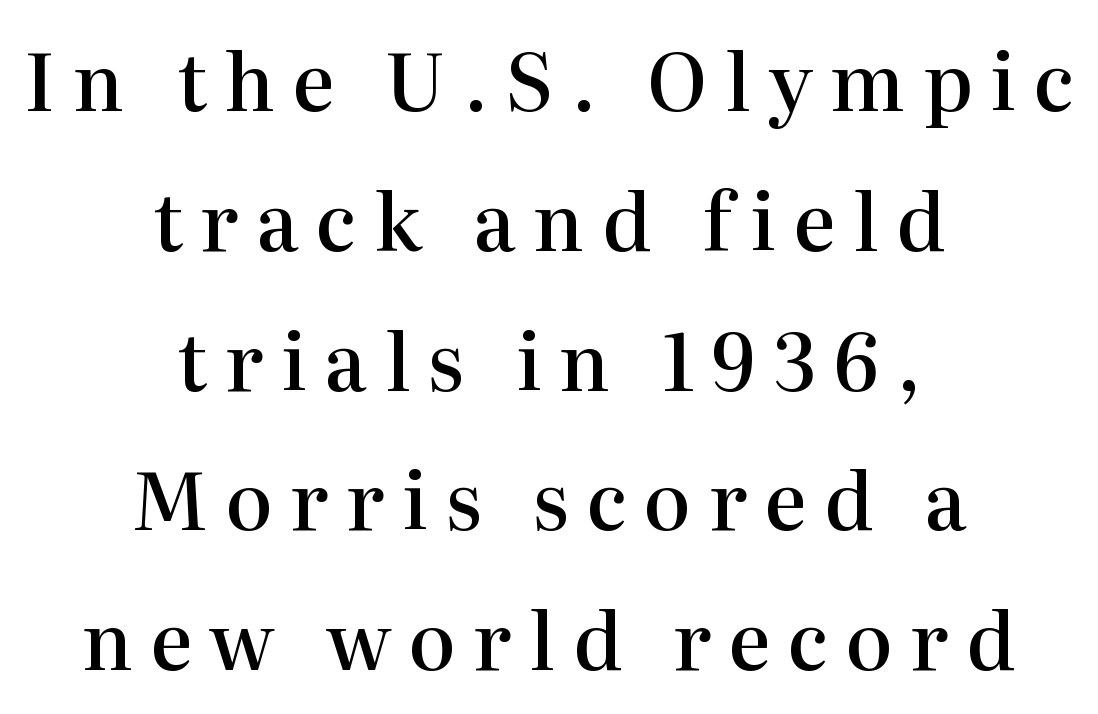
{"serif": "yes", "italic": "no", "bold": "semi", "weight": "semibold", "width": "normal", "stroke_contrast": "high", "x_height": "medium", "monospaced": "no", "underline": "no", "align": "center", "line_spacing_ratio": 1.77, "letter_spacing": "wide", "letter_spacing_em": 0.22, "glyph_px": 79}
